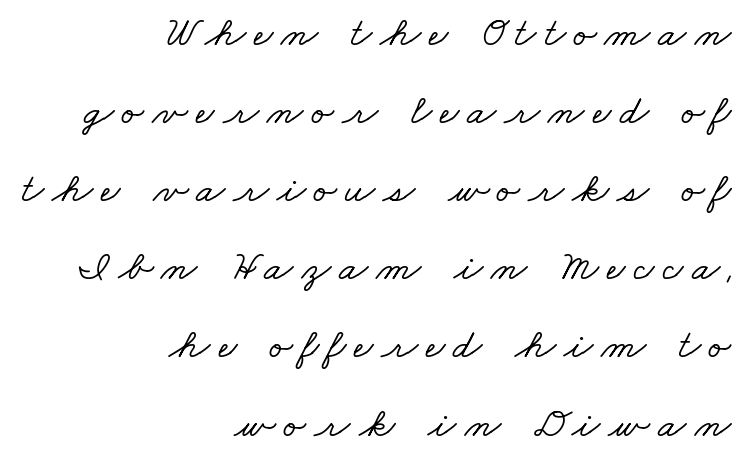
{"serif": "yes", "width": "wide", "stroke_contrast": "low", "x_height": "small", "monospaced": "no", "underline": "no", "align": "right", "line_spacing_ratio": 1.86, "glyph_px": 42}
